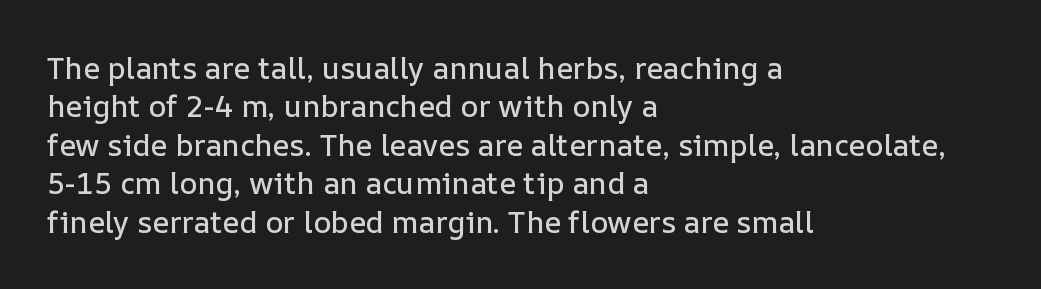
Q: Is the text italic (slanted)? A: No, it is upright.
Q: Is the text underlined? A: No.
Q: How is the paragraph aligned? A: Left-aligned.
Q: Is the spacing between letters normal or unusually wide? A: Normal.
Q: Is the spacing between lines tight, normal or loose? A: Normal.
Q: Width (condensed, normal, or wide)? A: Normal.
Q: Stroke contrast? A: Low.
Q: x-height? A: Medium.
Q: Monospaced? A: No.
